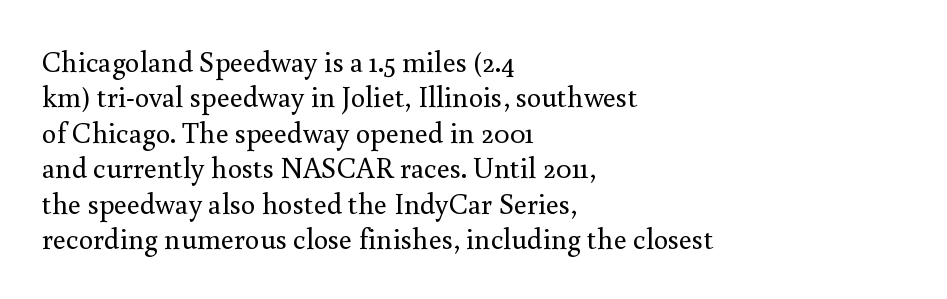
{"serif": "yes", "italic": "no", "bold": "no", "weight": "regular", "width": "normal", "stroke_contrast": "medium", "x_height": "small", "monospaced": "no", "underline": "no", "align": "left", "line_spacing_ratio": 1.22, "letter_spacing": "normal", "letter_spacing_em": 0.0, "glyph_px": 29}
